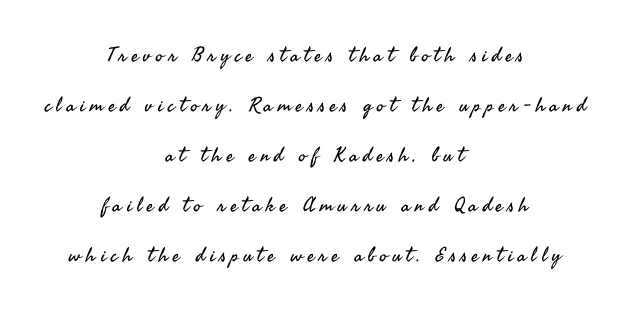
The words here are not underlined. The lines are quadded center. Summary of vertical rhythm: relaxed, with wide interline spacing. A light-to-regular cut is what we see here.
